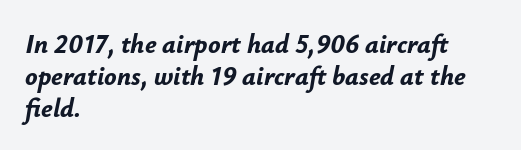
{"italic": "yes", "lean": "right", "slant_degrees": 12, "bold": "yes", "underline": "no", "align": "left", "line_spacing_ratio": 1.23, "letter_spacing": "normal", "letter_spacing_em": 0.0, "glyph_px": 26}
